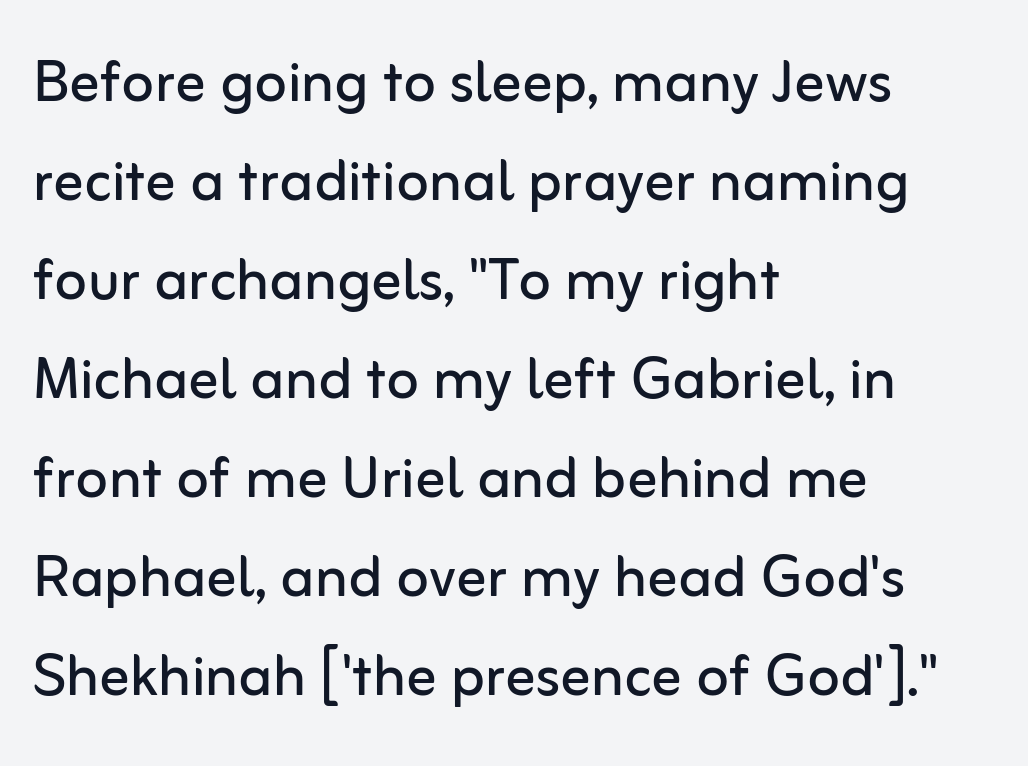
{"serif": "no", "italic": "no", "bold": "no", "weight": "regular", "width": "normal", "stroke_contrast": "low", "x_height": "medium", "monospaced": "no", "underline": "no", "align": "left", "line_spacing": "normal", "line_spacing_ratio": 1.32, "letter_spacing": "normal", "letter_spacing_em": 0.0, "glyph_px": 75}
